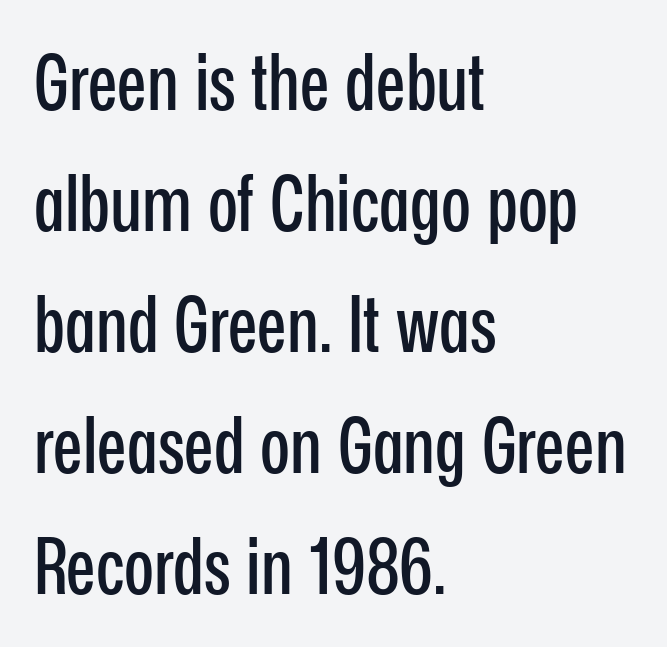
Q: Is the text italic (slanted)? A: No, it is upright.
Q: Is the typeface a serif or a sans-serif typeface? A: Sans-serif.
Q: Is the text underlined? A: No.
Q: How is the paragraph aligned? A: Left-aligned.
Q: Is the spacing between letters normal or unusually wide? A: Normal.
Q: Is the spacing between lines tight, normal or loose? A: Normal.
Q: Width (condensed, normal, or wide)? A: Condensed.
Q: Stroke contrast? A: Low.
Q: x-height? A: Medium.
Q: Monospaced? A: No.
